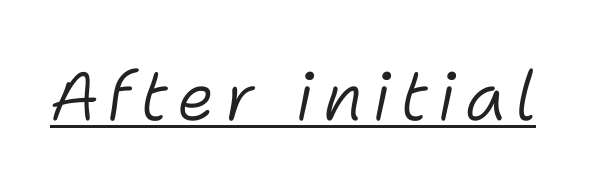
This is oblique type, the kind used for emphasis or titles. No letter is thick-stroked: the sample isn't bold. The face used here appears with an underline applied. Varying glyph widths throughout — classic text-font behaviour.
